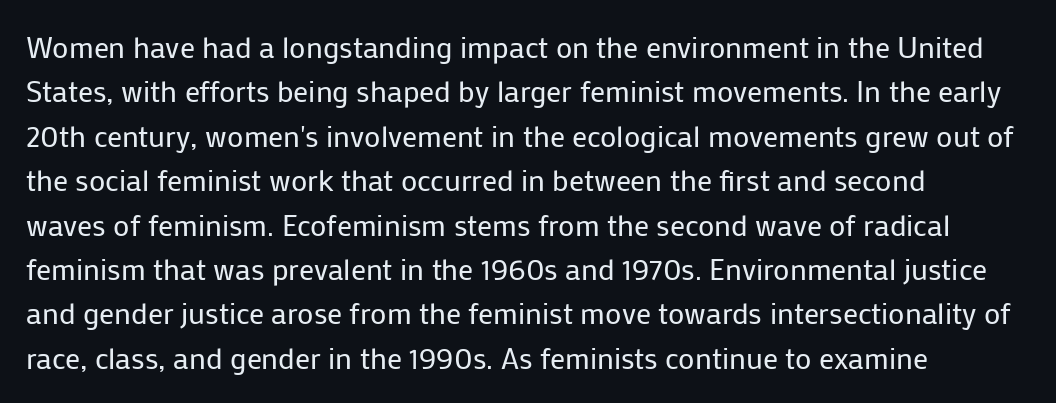
Q: Is the text bold? A: No.
Q: Is the text italic (slanted)? A: No, it is upright.
Q: Is the typeface a serif or a sans-serif typeface? A: Sans-serif.
Q: Is the text underlined? A: No.
Q: How is the paragraph aligned? A: Left-aligned.
Q: Is the spacing between letters normal or unusually wide? A: Normal.
Q: Is the spacing between lines tight, normal or loose? A: Normal.
Q: Width (condensed, normal, or wide)? A: Normal.
Q: Stroke contrast? A: Low.
Q: x-height? A: Medium.
Q: Monospaced? A: No.
